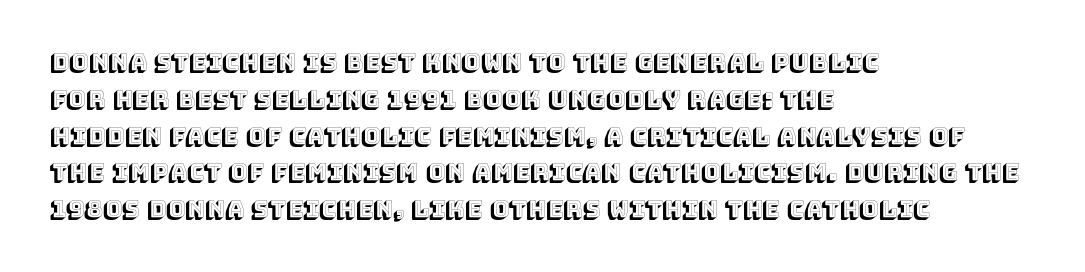
{"italic": "no", "underline": "no", "align": "left", "line_spacing": "normal", "line_spacing_ratio": 1.6, "letter_spacing": "normal", "letter_spacing_em": 0.0, "glyph_px": 23}
